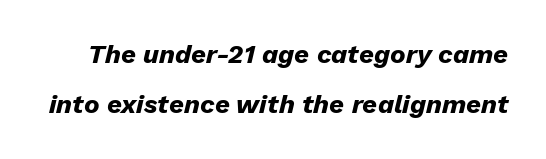
The image shows 26 px bold type, italic (leaning right); set loose line spacing (1.93x), normal letter spacing, not underlined.
